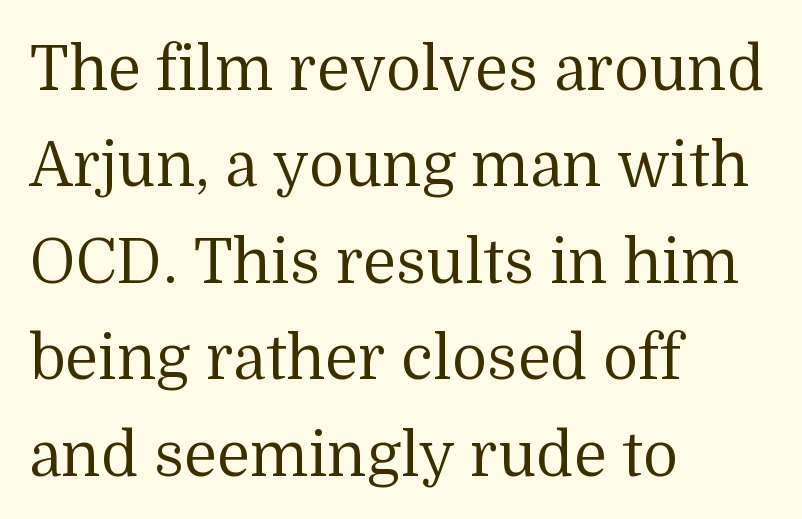
Leftover space on each line is placed entirely after the last word. The passage shown is typed in a proportional face where columns would drift. The letters carry serifs — small finishing strokes at the ends of their stems. The passage shown is not underscored anywhere. The letters stand upright; this is a roman face. Each new line begins a customary step beneath the previous one.
